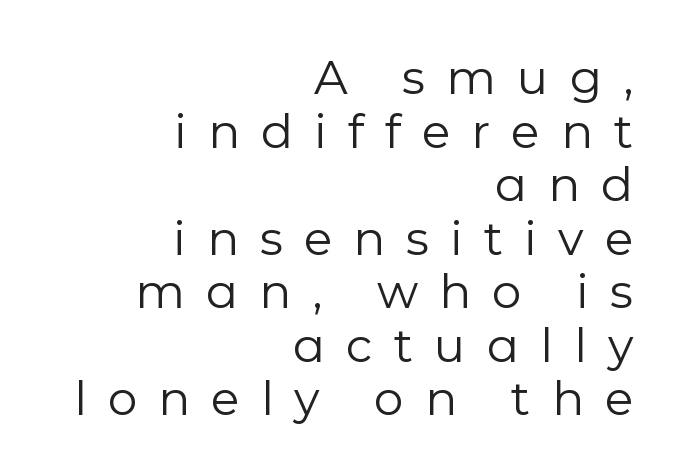
Q: Is the text bold? A: No.
Q: Is the text italic (slanted)? A: No, it is upright.
Q: Is the typeface a serif or a sans-serif typeface? A: Sans-serif.
Q: Is the text underlined? A: No.
Q: How is the paragraph aligned? A: Right-aligned.
Q: Is the spacing between letters normal or unusually wide? A: Unusually wide.
Q: Is the spacing between lines tight, normal or loose? A: Tight.
Q: Width (condensed, normal, or wide)? A: Normal.
Q: Stroke contrast? A: Low.
Q: x-height? A: Medium.
Q: Monospaced? A: No.
